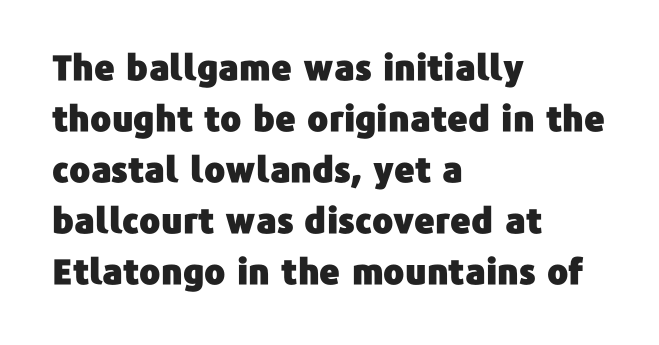
The image shows 35 px sans-serif type, upright; set left-aligned, normal line spacing (1.46x), normal letter spacing, not underlined; low stroke contrast and a medium x-height.
